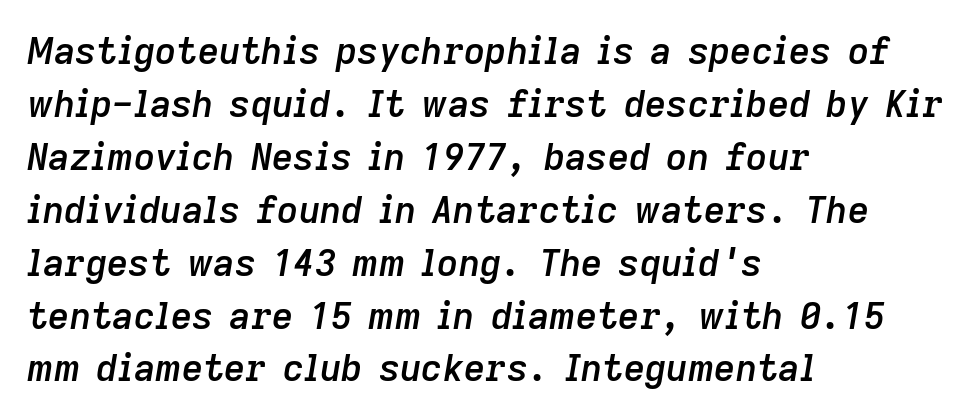
Quick note: underline off. Quick note: interline space is typical. You could not count columns in this text — the font is proportionally spaced. Between one letter and the next there's only the usual sliver of space. Slanted lettering throughout.
